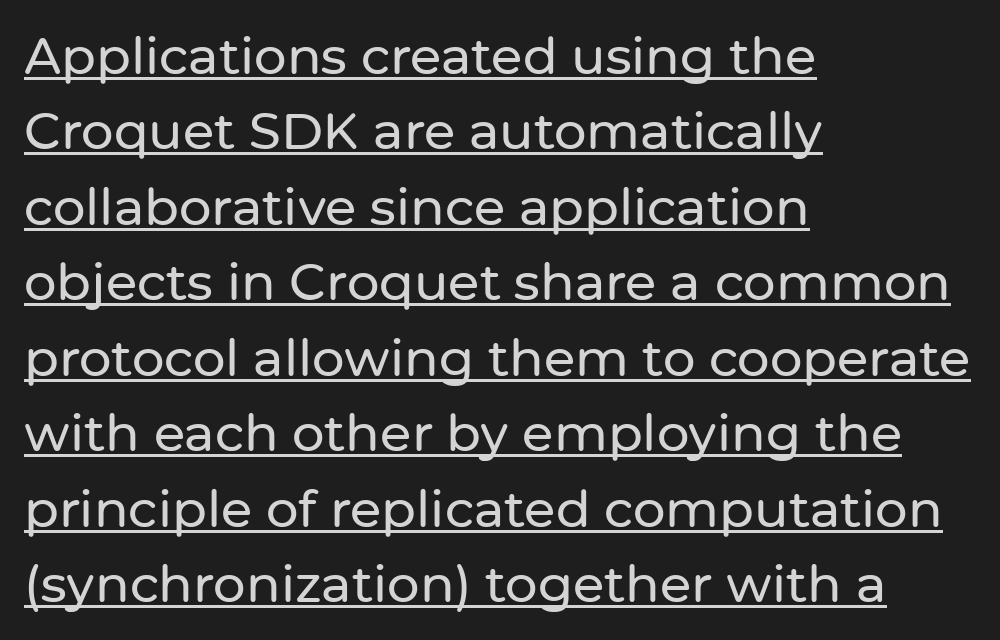
Reading down the column, the eye jumps a familiar distance to each next line. These lines keep a tight, regular rhythm from letter to letter. You can see a thin bar hugging the bottom of the glyphs. All the whitespace from short lines collects on the right. Each letter keeps its own natural width here, so spacing adapts to shape. A roman cut, with each character standing at attention.
